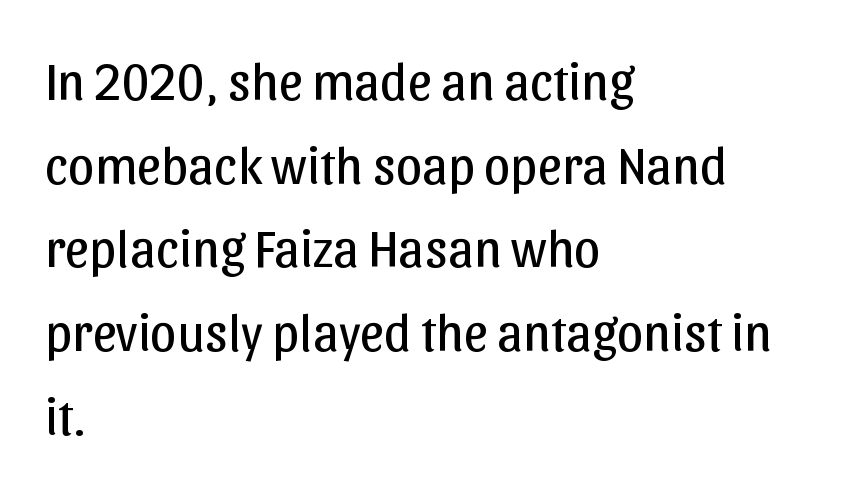
The specimen omits any rule beneath the text block's lines. The paragraph has a hard left edge and a soft right edge. Weight: in the light-to-regular range. How are the letters spaced? Ordinarily, with no added tracking. A typesetter would call this proportional, since set widths differ per character.
